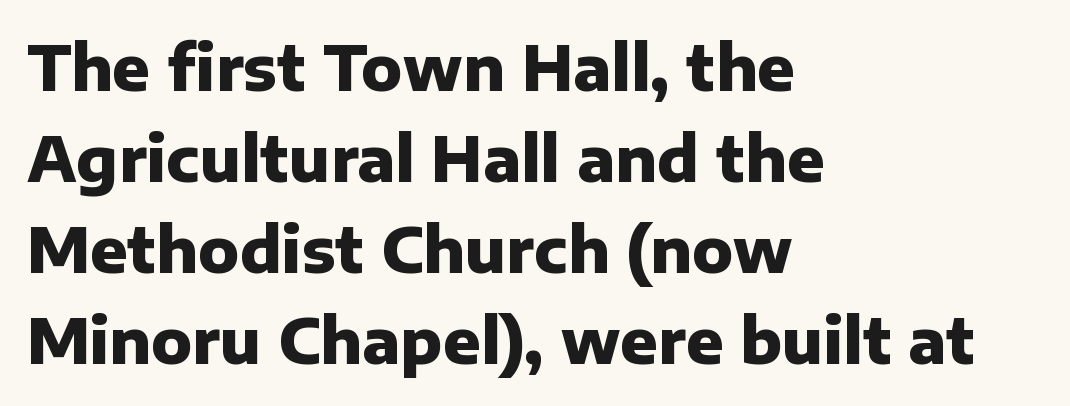
Q: Is the text bold? A: Yes.
Q: Is the text italic (slanted)? A: No, it is upright.
Q: Is the typeface a serif or a sans-serif typeface? A: Sans-serif.
Q: Is the text underlined? A: No.
Q: How is the paragraph aligned? A: Left-aligned.
Q: Is the spacing between letters normal or unusually wide? A: Normal.
Q: Is the spacing between lines tight, normal or loose? A: Normal.
Q: Width (condensed, normal, or wide)? A: Normal.
Q: Stroke contrast? A: Low.
Q: x-height? A: Medium.
Q: Monospaced? A: No.
